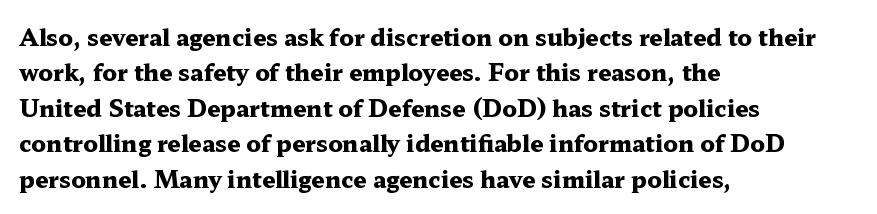
Q: Is the text bold? A: Yes.
Q: Is the text italic (slanted)? A: No, it is upright.
Q: Is the text underlined? A: No.
Q: How is the paragraph aligned? A: Left-aligned.
Q: Is the spacing between letters normal or unusually wide? A: Normal.
Q: Is the spacing between lines tight, normal or loose? A: Normal.
